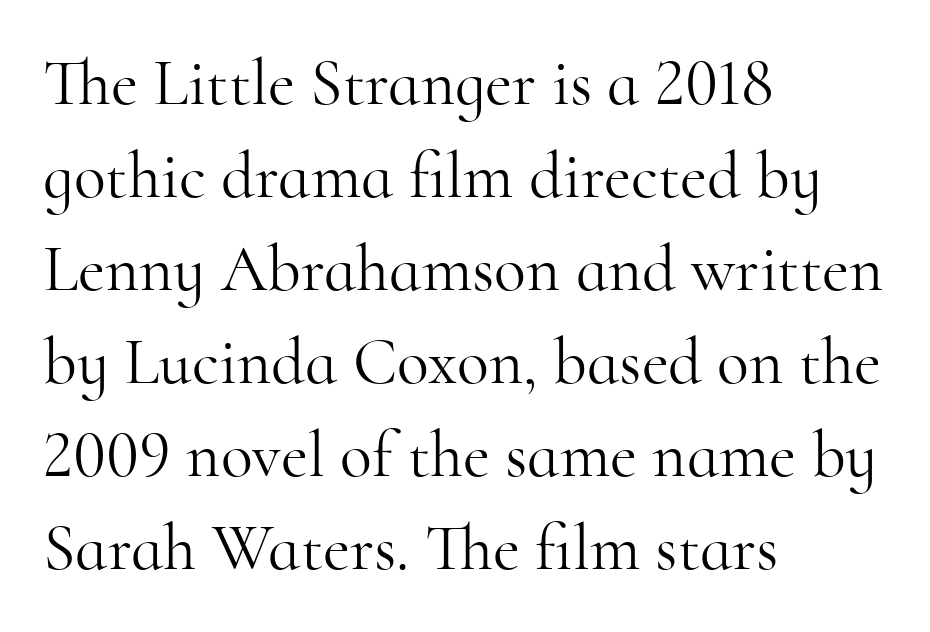
The image shows 66 px light serif type, upright; set left-aligned, normal line spacing (1.41x), normal letter spacing, not underlined; high stroke contrast and a small x-height.
